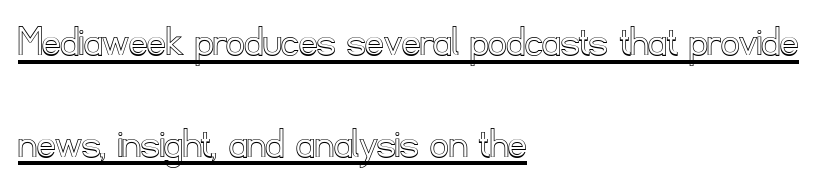
{"italic": "no", "width": "normal", "x_height": "small", "monospaced": "no", "underline": "yes", "align": "left", "line_spacing": "loose", "line_spacing_ratio": 2.26, "letter_spacing": "normal", "letter_spacing_em": 0.0, "glyph_px": 45}
